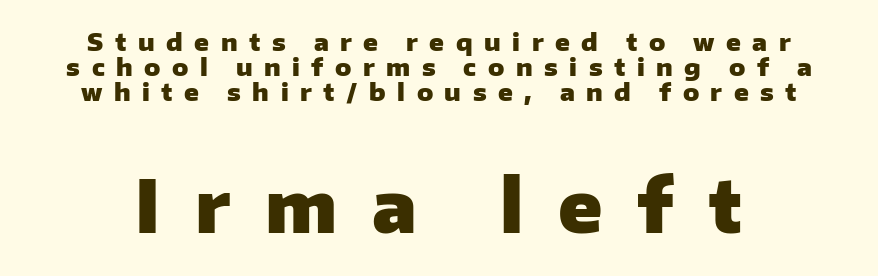
{"serif": "no", "italic": "no", "bold": "yes", "weight": "heavy", "width": "normal", "stroke_contrast": "low", "x_height": "medium", "monospaced": "no", "underline": "no", "line_spacing": "tight", "line_spacing_ratio": 1.04, "letter_spacing": "wide", "letter_spacing_em": 0.48, "larger_block": "second", "size_ratio": 3.0, "glyph_px": 72}
